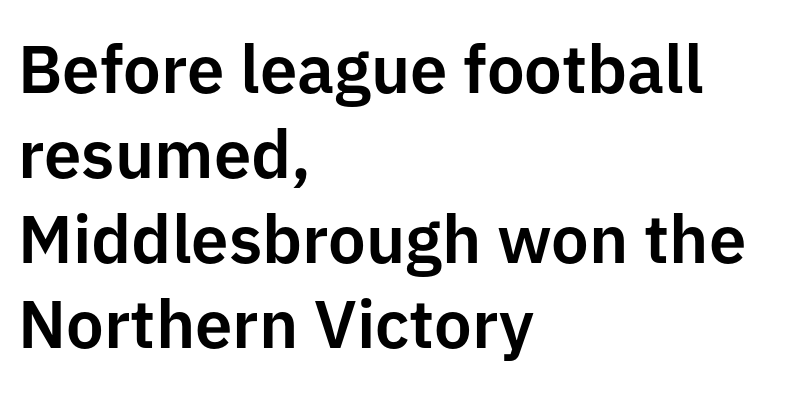
The image shows 67 px sans-serif type, upright; set left-aligned, normal line spacing (1.27x), normal letter spacing, not underlined; low stroke contrast and a medium x-height.
